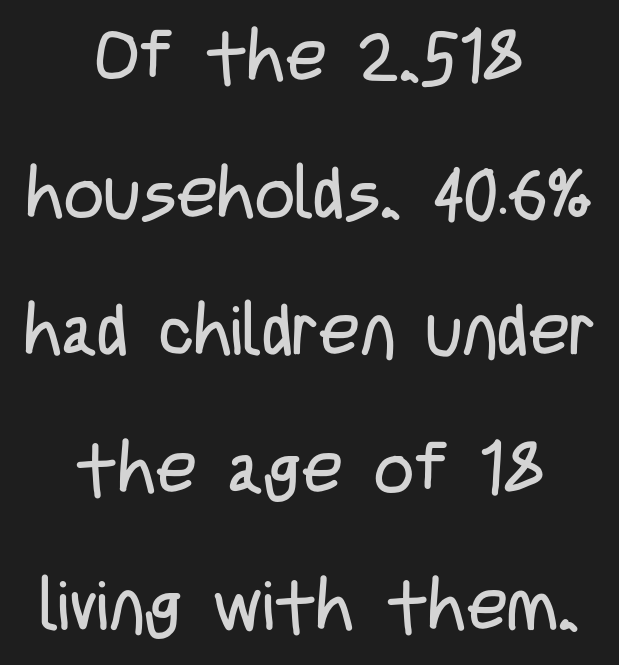
Q: Is the text bold? A: No.
Q: Is the text italic (slanted)? A: No, it is upright.
Q: Is the typeface a serif or a sans-serif typeface? A: Sans-serif.
Q: Is the text underlined? A: No.
Q: How is the paragraph aligned? A: Centered.
Q: Is the spacing between letters normal or unusually wide? A: Normal.
Q: Is the spacing between lines tight, normal or loose? A: Loose.
Q: Width (condensed, normal, or wide)? A: Condensed.
Q: Stroke contrast? A: Low.
Q: x-height? A: Large.
Q: Monospaced? A: No.
